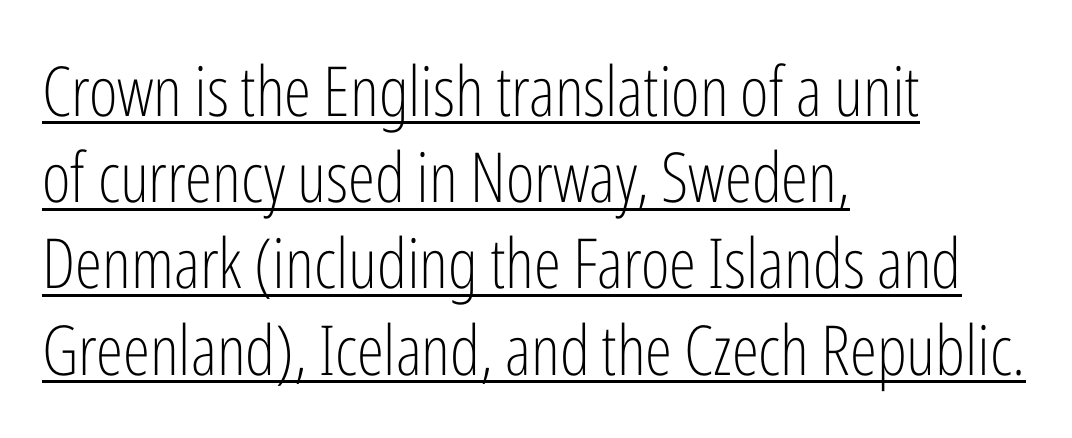
Think of a printed novel: that variable character pitch is what you see here. The words here are underlined. Whoever set this chose a conventional vertical rhythm. Where is the straight margin? On the left.
